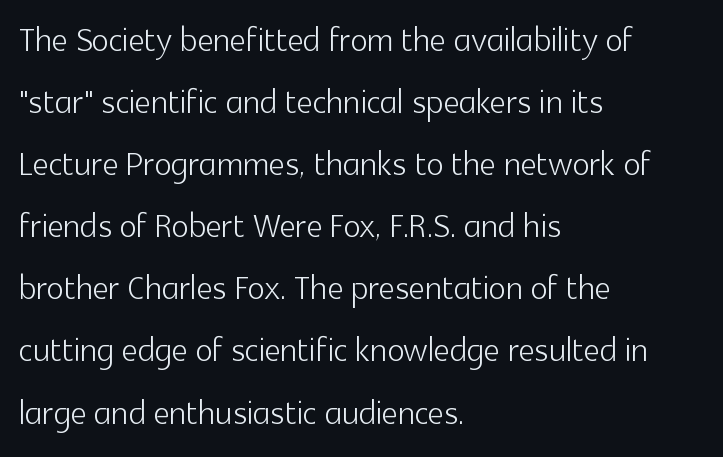
Q: Is the text bold? A: No.
Q: Is the text italic (slanted)? A: No, it is upright.
Q: Is the typeface a serif or a sans-serif typeface? A: Sans-serif.
Q: Is the text underlined? A: No.
Q: How is the paragraph aligned? A: Left-aligned.
Q: Is the spacing between letters normal or unusually wide? A: Normal.
Q: Is the spacing between lines tight, normal or loose? A: Normal.
Q: Width (condensed, normal, or wide)? A: Normal.
Q: x-height? A: Medium.
Q: Monospaced? A: No.
